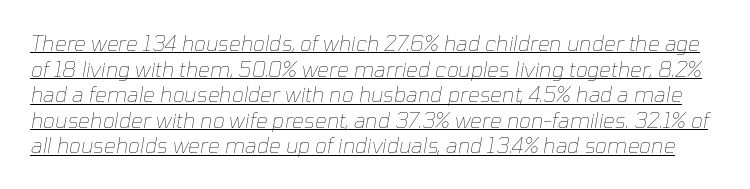
Q: Is the text bold? A: No.
Q: Is the text italic (slanted)? A: Yes, it leans right by about 10 degrees.
Q: Is the text underlined? A: Yes.
Q: Is the spacing between letters normal or unusually wide? A: Normal.
